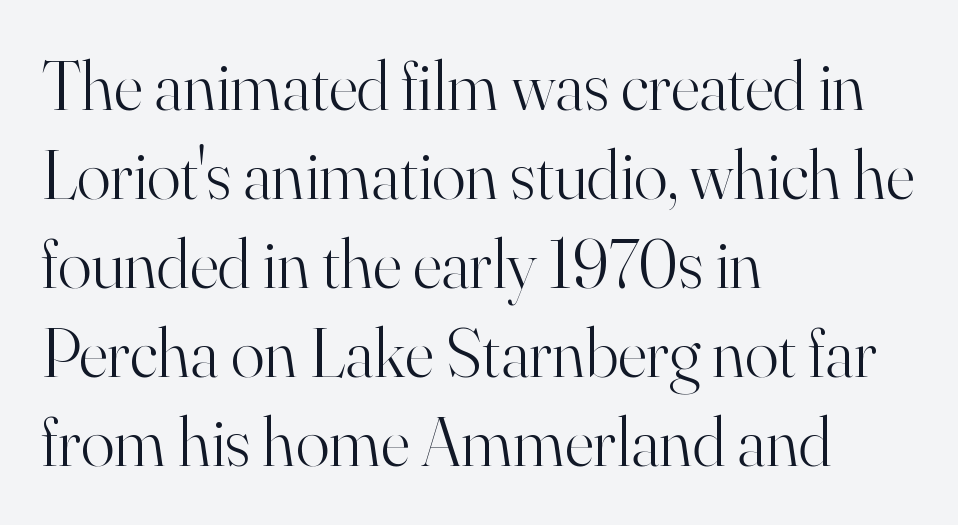
Q: Is the text bold? A: No.
Q: Is the text italic (slanted)? A: No, it is upright.
Q: Is the typeface a serif or a sans-serif typeface? A: Serif.
Q: Is the text underlined? A: No.
Q: How is the paragraph aligned? A: Left-aligned.
Q: Is the spacing between letters normal or unusually wide? A: Normal.
Q: Is the spacing between lines tight, normal or loose? A: Normal.
Q: Width (condensed, normal, or wide)? A: Normal.
Q: Stroke contrast? A: High.
Q: x-height? A: Small.
Q: Monospaced? A: No.
